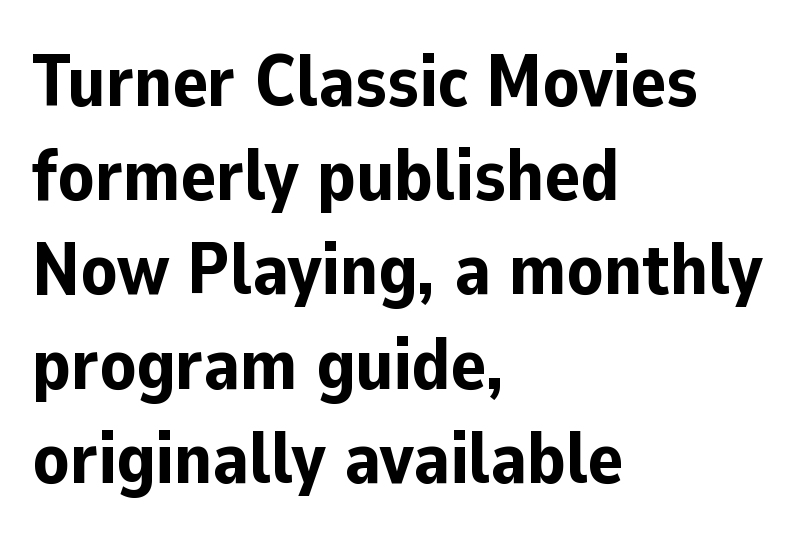
{"serif": "no", "italic": "no", "bold": "yes", "weight": "bold", "width": "normal", "stroke_contrast": "low", "x_height": "medium", "monospaced": "no", "underline": "no", "align": "left", "line_spacing": "normal", "line_spacing_ratio": 1.29, "letter_spacing": "normal", "letter_spacing_em": 0.0, "glyph_px": 73}
